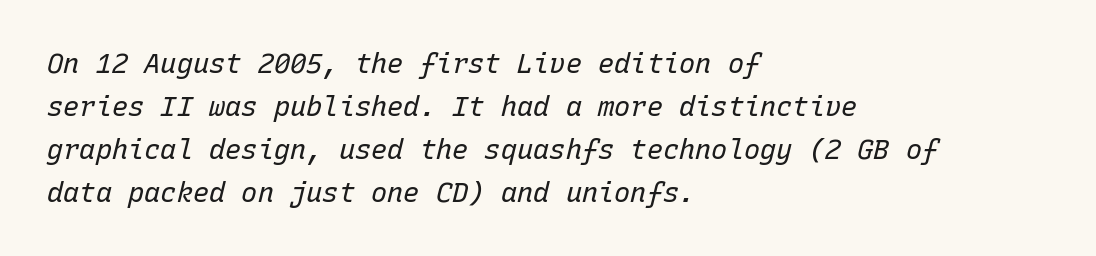
{"italic": "yes", "lean": "right", "slant_degrees": 15, "bold": "no", "underline": "no", "align": "left", "line_spacing": "normal", "line_spacing_ratio": 1.59, "letter_spacing": "normal", "letter_spacing_em": 0.0, "glyph_px": 27}
